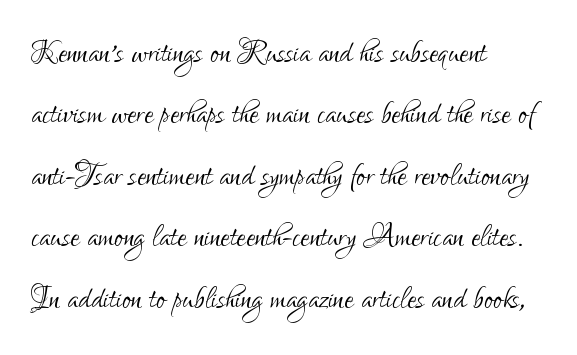
Q: Is the text bold? A: No.
Q: Is the text italic (slanted)? A: Yes.
Q: Is the typeface a serif or a sans-serif typeface? A: Sans-serif.
Q: Is the text underlined? A: No.
Q: How is the paragraph aligned? A: Left-aligned.
Q: Is the spacing between letters normal or unusually wide? A: Normal.
Q: Is the spacing between lines tight, normal or loose? A: Normal.
Q: Width (condensed, normal, or wide)? A: Condensed.
Q: Stroke contrast? A: Low.
Q: x-height? A: Small.
Q: Monospaced? A: No.
